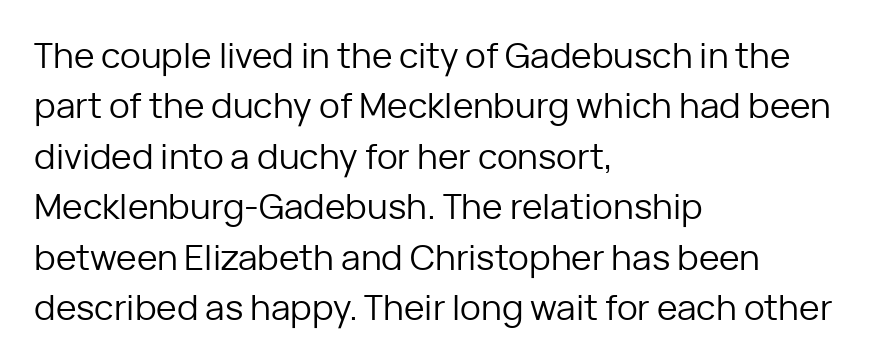
{"serif": "no", "italic": "no", "bold": "no", "weight": "regular", "width": "normal", "stroke_contrast": "low", "x_height": "medium", "monospaced": "no", "underline": "no", "align": "left", "line_spacing": "normal", "line_spacing_ratio": 1.44, "letter_spacing": "normal", "letter_spacing_em": 0.0, "glyph_px": 35}
